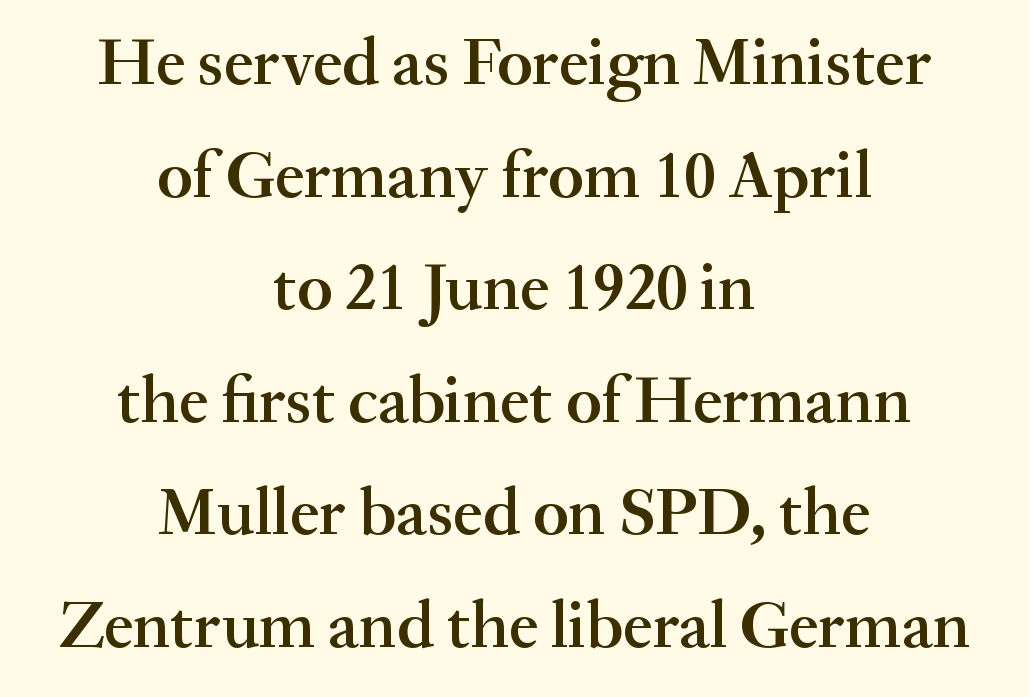
{"serif": "yes", "italic": "no", "bold": "semi", "weight": "semibold", "width": "normal", "stroke_contrast": "medium", "x_height": "small", "monospaced": "no", "underline": "no", "align": "center", "line_spacing": "normal", "line_spacing_ratio": 1.68, "letter_spacing": "normal", "letter_spacing_em": 0.0, "glyph_px": 67}
